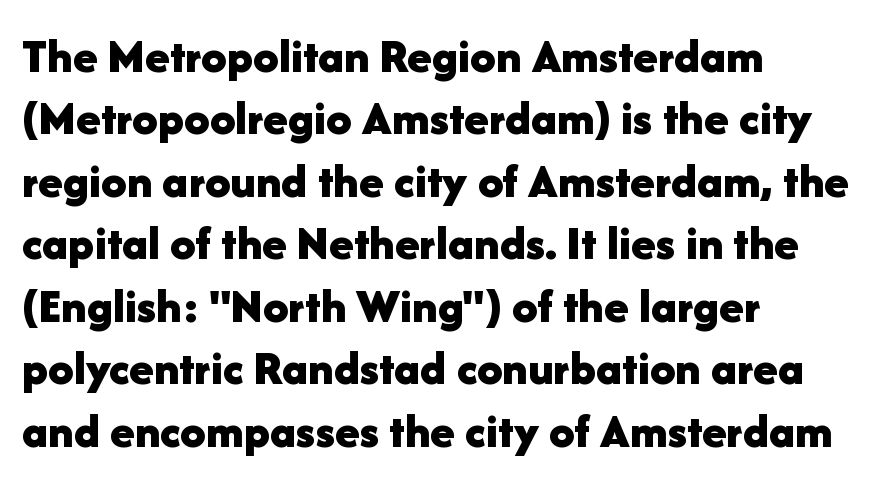
{"serif": "no", "italic": "no", "bold": "yes", "weight": "bold", "width": "normal", "stroke_contrast": "low", "x_height": "medium", "monospaced": "no", "underline": "no", "align": "left", "line_spacing": "normal", "line_spacing_ratio": 1.25, "letter_spacing": "normal", "letter_spacing_em": 0.0, "glyph_px": 50}
